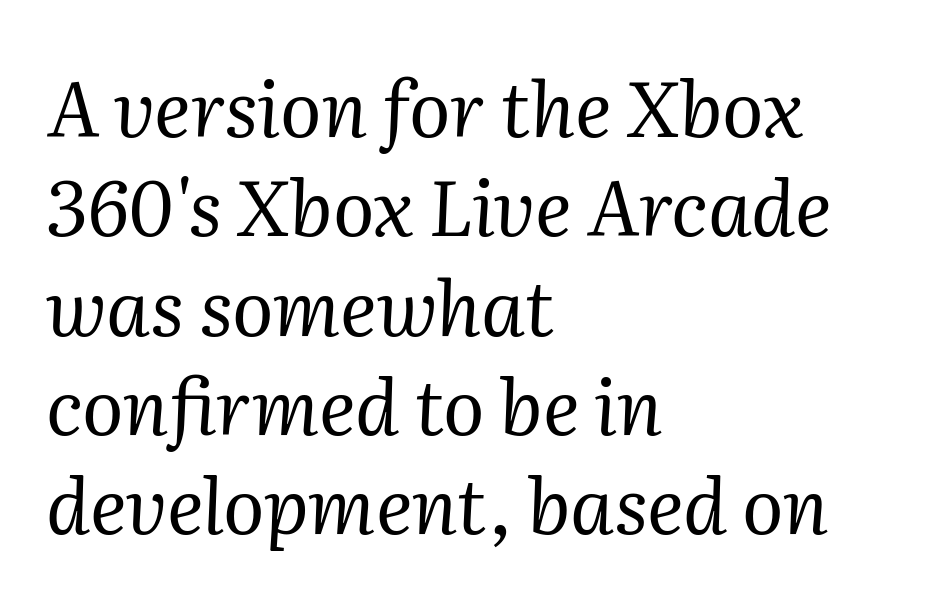
Q: Is the text bold? A: No.
Q: Is the text italic (slanted)? A: Yes, it leans right by about 2 degrees.
Q: Is the typeface a serif or a sans-serif typeface? A: Serif.
Q: Is the text underlined? A: No.
Q: How is the paragraph aligned? A: Left-aligned.
Q: Is the spacing between letters normal or unusually wide? A: Normal.
Q: Is the spacing between lines tight, normal or loose? A: Normal.
Q: Width (condensed, normal, or wide)? A: Normal.
Q: Stroke contrast? A: Medium.
Q: x-height? A: Medium.
Q: Monospaced? A: No.
